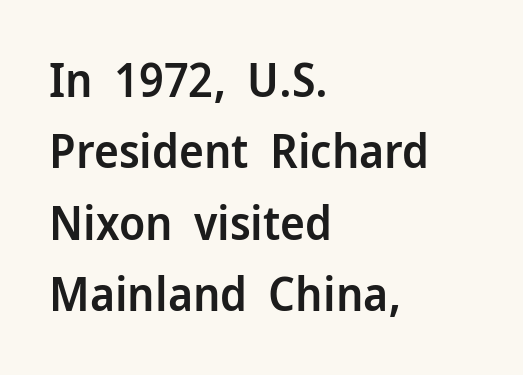
The image shows 47 px semibold sans-serif type, upright; set left-aligned, normal line spacing (1.52x), normal letter spacing, not underlined; low stroke contrast and a medium x-height.
